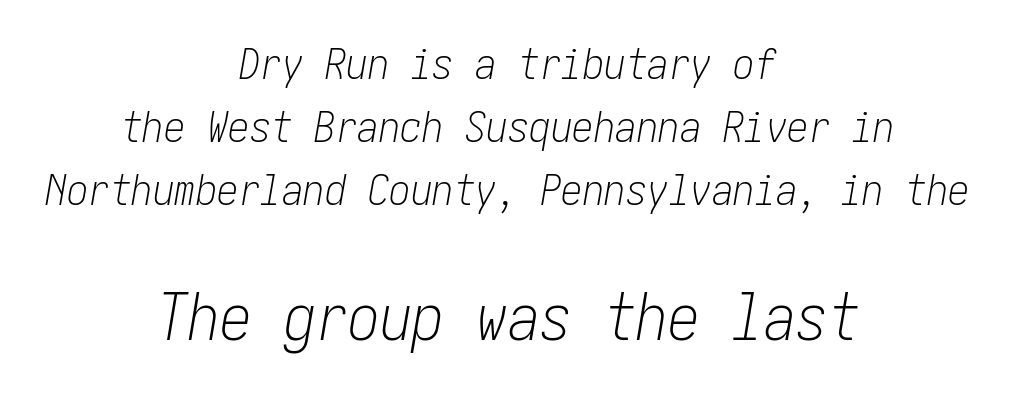
{"italic": "yes", "lean": "right", "slant_degrees": 10, "bold": "no", "weight": "light", "width": "condensed", "stroke_contrast": "low", "x_height": "medium", "underline": "no", "align": "center", "line_spacing": "normal", "line_spacing_ratio": 1.47, "letter_spacing": "normal", "letter_spacing_em": 0.0, "larger_block": "second", "size_ratio": 1.49, "glyph_px": 64}
